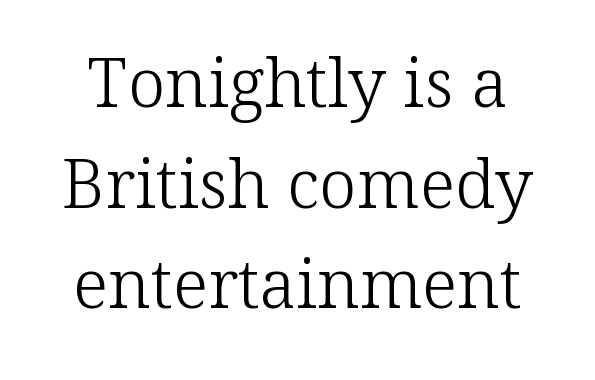
{"serif": "yes", "italic": "no", "bold": "no", "weight": "light", "width": "normal", "stroke_contrast": "low", "x_height": "medium", "monospaced": "no", "underline": "no", "line_spacing": "normal", "line_spacing_ratio": 1.48, "letter_spacing": "normal", "letter_spacing_em": 0.0, "glyph_px": 68}
